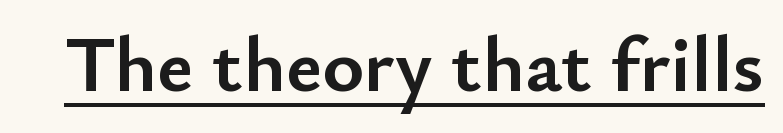
Q: Is the text bold? A: Yes.
Q: Is the text italic (slanted)? A: No, it is upright.
Q: Is the typeface a serif or a sans-serif typeface? A: Sans-serif.
Q: Is the text underlined? A: Yes.
Q: Is the spacing between letters normal or unusually wide? A: Normal.
Q: Width (condensed, normal, or wide)? A: Normal.
Q: Stroke contrast? A: Low.
Q: x-height? A: Small.
Q: Monospaced? A: No.
